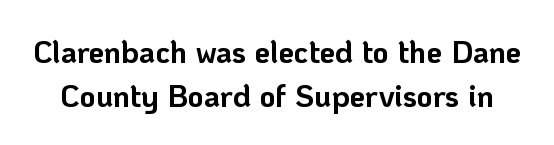
The image shows 31 px bold sans-serif type, upright; set normal line spacing (1.41x), normal letter spacing, not underlined; low stroke contrast and a medium x-height.
